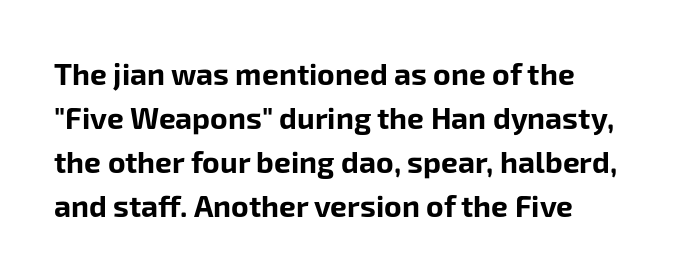
The image shows 30 px bold sans-serif type, upright; set left-aligned, normal line spacing (1.47x), normal letter spacing, not underlined; low stroke contrast and a medium x-height.
